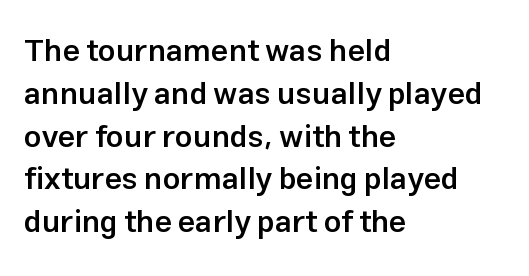
The image shows 31 px semibold sans-serif type, upright; set left-aligned, normal line spacing (1.38x), normal letter spacing, not underlined; low stroke contrast and a medium x-height.
